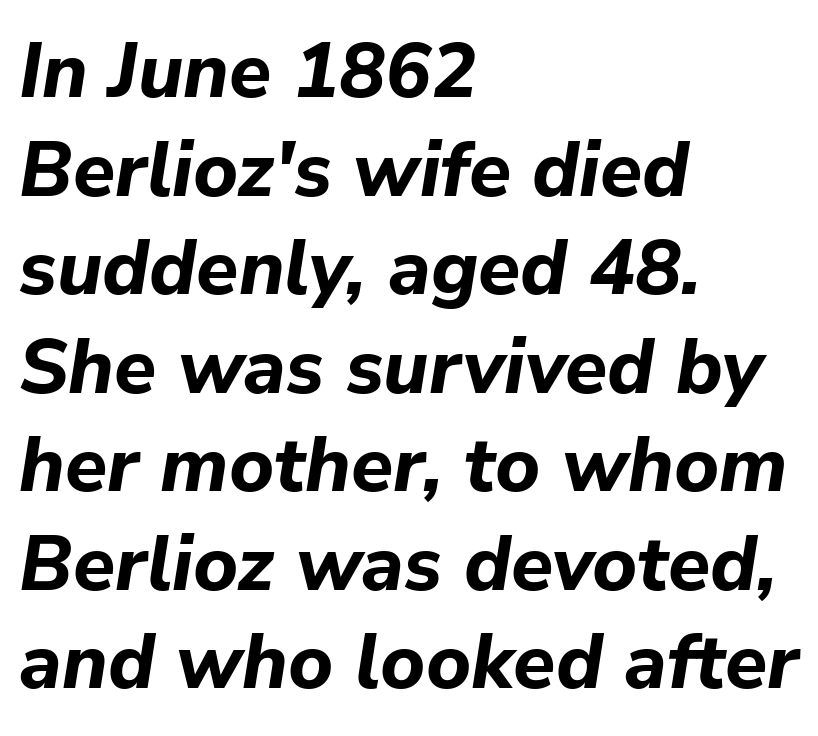
Leading: standard. You could not count columns in this text — the font is proportionally spaced. Left-aligned paragraph, ragged on the right. Only glyphs here, with clear space below each row. The passage shown has conventional tracking throughout. You'd pick this weight for a headline — it's a proper bold.
